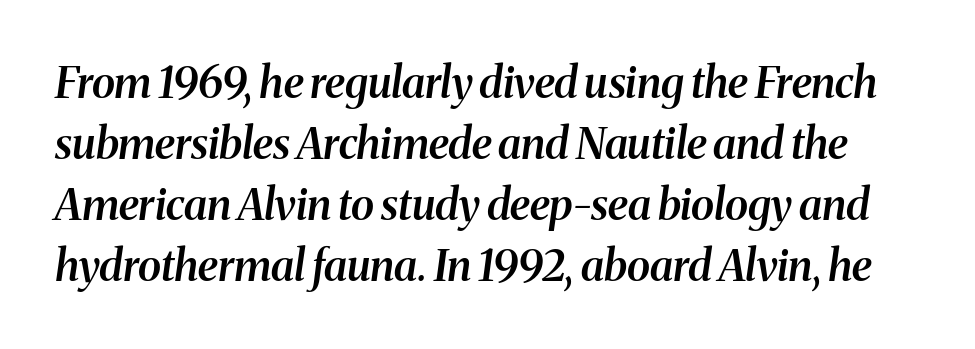
Note the varied advance widths — an 'i' is clearly narrower than an 'm'. The string is rendered with underlining switched off. Look at the bottom of the vertical strokes: they flare into serifs here. Every character sits at an angle, as italics do. The letters are semibold — heavier than regular but short of a full bold.
